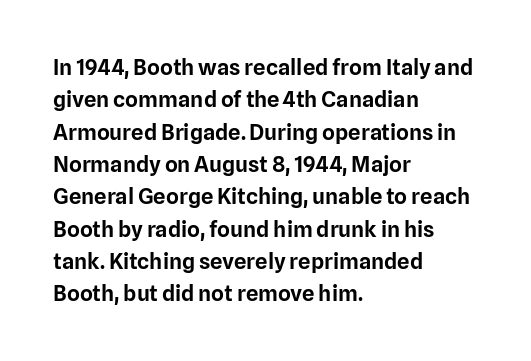
The image shows 22 px text type, upright; set left-aligned, normal line spacing (1.47x), normal letter spacing, not underlined.
